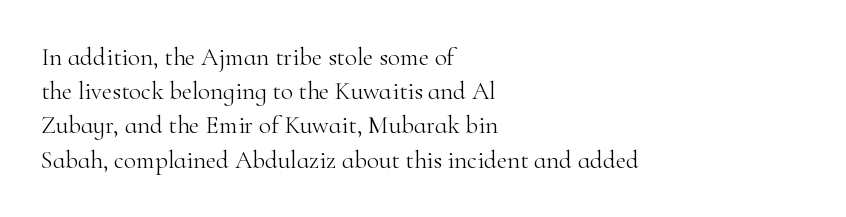
Q: Is the text bold? A: No.
Q: Is the text italic (slanted)? A: No, it is upright.
Q: Is the text underlined? A: No.
Q: How is the paragraph aligned? A: Left-aligned.
Q: Is the spacing between letters normal or unusually wide? A: Normal.
Q: Is the spacing between lines tight, normal or loose? A: Normal.
